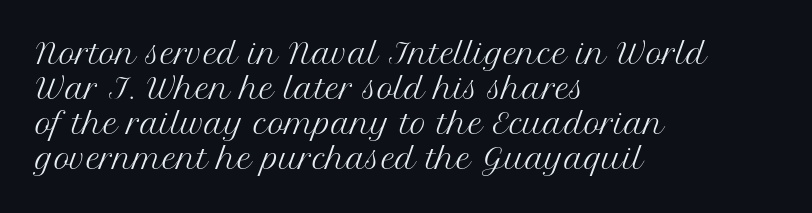
{"serif": "yes", "bold": "no", "weight": "regular", "width": "normal", "stroke_contrast": "medium", "x_height": "medium", "monospaced": "no", "underline": "no", "align": "left", "line_spacing": "normal", "line_spacing_ratio": 1.25, "letter_spacing": "normal", "letter_spacing_em": 0.0, "glyph_px": 28}
